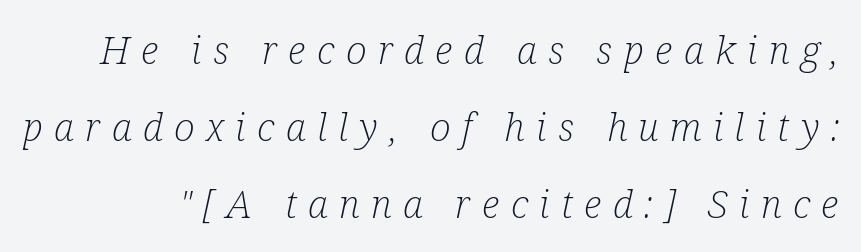
Q: Is the text bold? A: No.
Q: Is the text italic (slanted)? A: Yes, it leans right by about 12 degrees.
Q: Is the typeface a serif or a sans-serif typeface? A: Serif.
Q: Is the text underlined? A: No.
Q: Is the spacing between letters normal or unusually wide? A: Unusually wide.
Q: Is the spacing between lines tight, normal or loose? A: Loose.
Q: Width (condensed, normal, or wide)? A: Condensed.
Q: Stroke contrast? A: Low.
Q: x-height? A: Medium.
Q: Monospaced? A: No.
